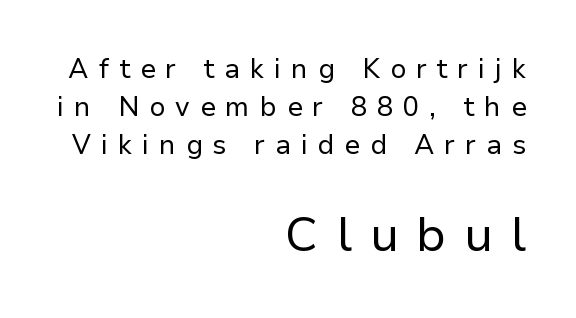
Q: Is the text bold? A: No.
Q: Is the text italic (slanted)? A: No, it is upright.
Q: Is the typeface a serif or a sans-serif typeface? A: Sans-serif.
Q: Is the text underlined? A: No.
Q: How is the paragraph aligned? A: Right-aligned.
Q: Is the spacing between letters normal or unusually wide? A: Unusually wide.
Q: Is the spacing between lines tight, normal or loose? A: Normal.
Q: Which block of text is set in a larger size, the first (top) or the second (bottom)? A: The second (bottom) one.
Q: Width (condensed, normal, or wide)? A: Normal.
Q: Stroke contrast? A: Low.
Q: x-height? A: Medium.
Q: Monospaced? A: No.
